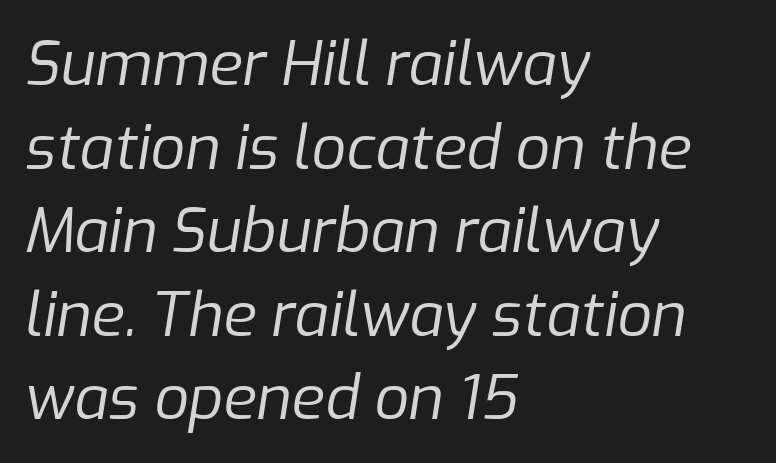
Spacing verdict: proportional, widths tailored to each character. Characters are canted at an angle relative to the baseline's perpendicular. Regular leading. Each line starts at the same left margin while the right side varies.
